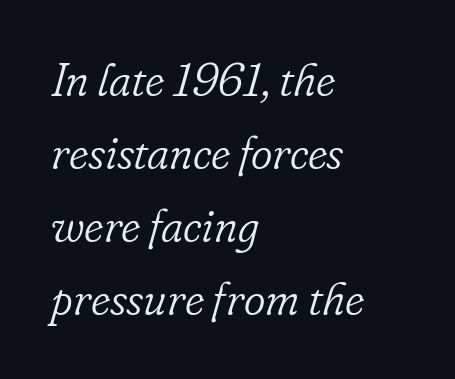
The image shows 46 px light serif type, italic (leaning right); set left-aligned, normal line spacing (1.59x), normal letter spacing, not underlined; low stroke contrast and a small x-height.
